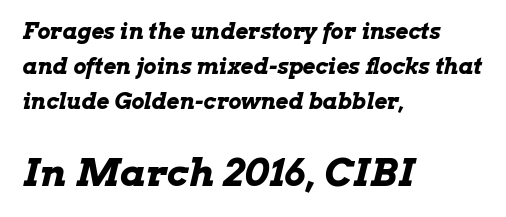
The image shows 38 px bold, wide type, italic (leaning right); set left-aligned, normal line spacing (1.58x), normal letter spacing, not underlined; the second (bottom) block is 1.73x larger; low stroke contrast and a medium x-height.
